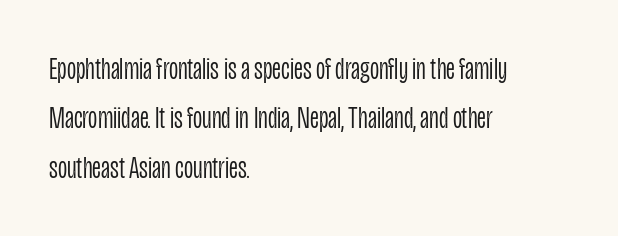
No heavy texture on the line: the type isn't bold. The vertical gap from one line to the next is medium. You can tell it's not italic because the verticals are truly vertical. Reading down the block, your eye returns to a fixed left position each line. To sum up the face: it is a sans, with no serifs.
